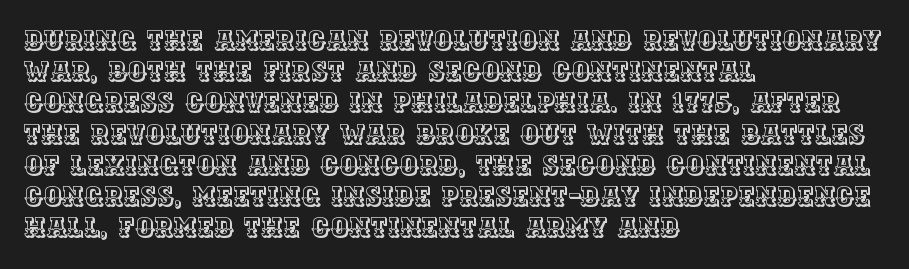
The image shows 26 px text type, upright; set left-aligned, line spacing 1.2x, normal letter spacing, not underlined.
